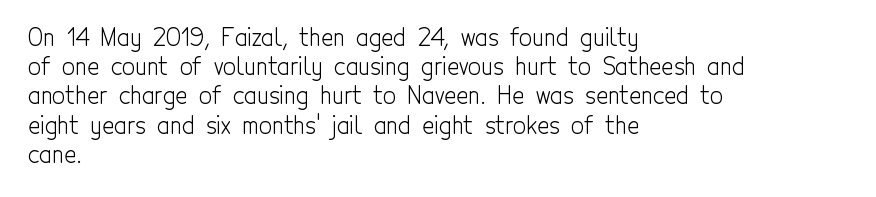
Q: Is the text bold? A: No.
Q: Is the text italic (slanted)? A: No, it is upright.
Q: Is the text underlined? A: No.
Q: How is the paragraph aligned? A: Left-aligned.
Q: Is the spacing between letters normal or unusually wide? A: Normal.
Q: Is the spacing between lines tight, normal or loose? A: Normal.
